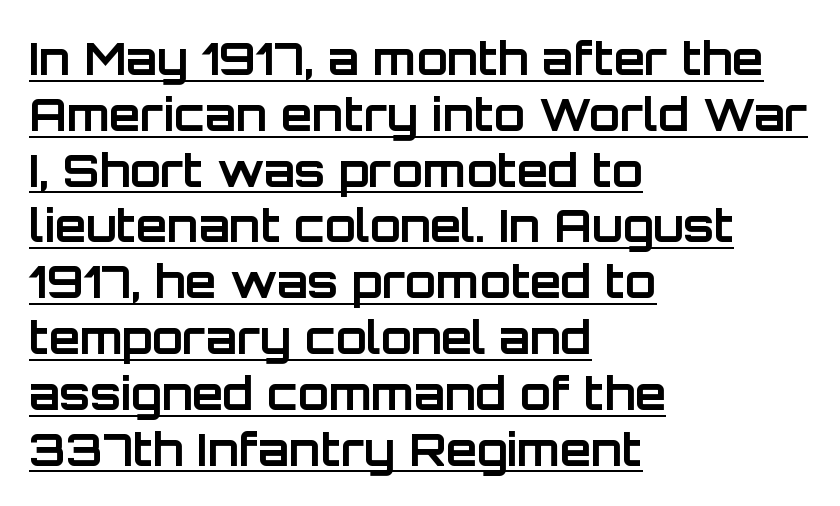
{"serif": "no", "italic": "no", "bold": "yes", "weight": "bold", "width": "normal", "stroke_contrast": "low", "x_height": "large", "monospaced": "no", "underline": "yes", "align": "left", "line_spacing_ratio": 1.24, "letter_spacing": "normal", "letter_spacing_em": 0.0, "glyph_px": 45}
